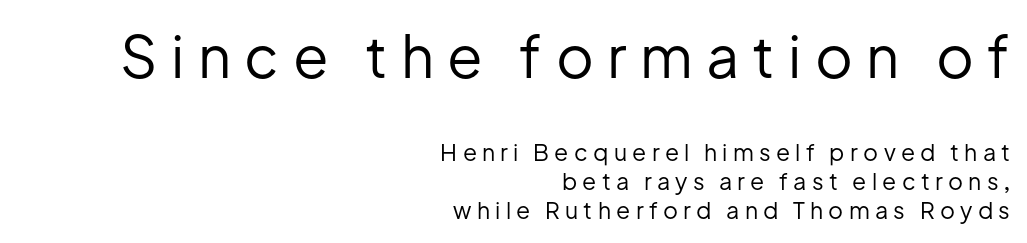
Q: Is the text bold? A: No.
Q: Is the text italic (slanted)? A: No, it is upright.
Q: Is the typeface a serif or a sans-serif typeface? A: Sans-serif.
Q: Is the text underlined? A: No.
Q: How is the paragraph aligned? A: Right-aligned.
Q: Is the spacing between letters normal or unusually wide? A: Unusually wide.
Q: Is the spacing between lines tight, normal or loose? A: Normal.
Q: Which block of text is set in a larger size, the first (top) or the second (bottom)? A: The first (top) one.
Q: Width (condensed, normal, or wide)? A: Normal.
Q: Stroke contrast? A: Low.
Q: x-height? A: Medium.
Q: Monospaced? A: No.
